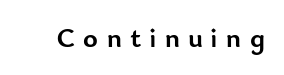
{"serif": "no", "italic": "no", "bold": "yes", "weight": "semibold", "width": "normal", "stroke_contrast": "low", "x_height": "small", "monospaced": "no", "underline": "no", "letter_spacing": "wide", "letter_spacing_em": 0.31, "glyph_px": 28}
